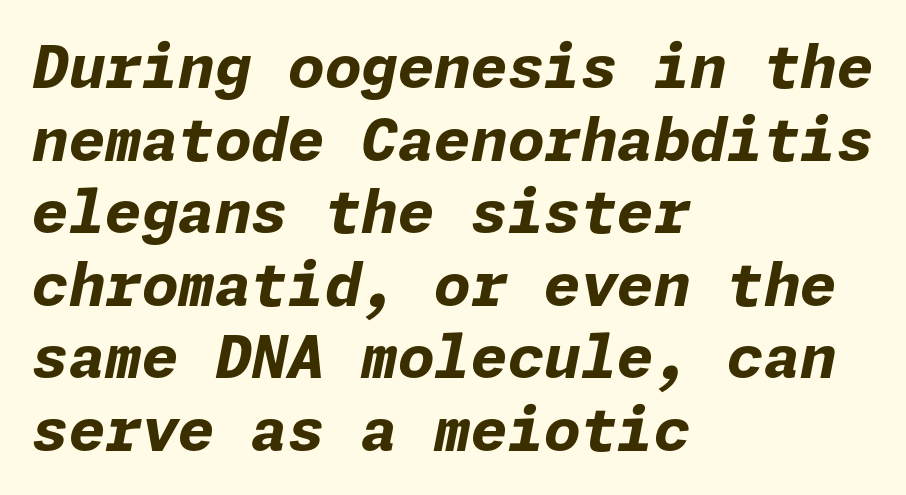
{"italic": "yes", "lean": "right", "slant_degrees": 11, "bold": "yes", "weight": "bold", "width": "normal", "stroke_contrast": "low", "x_height": "medium", "underline": "no", "align": "left", "line_spacing_ratio": 1.23, "letter_spacing": "normal", "letter_spacing_em": 0.0, "glyph_px": 59}
